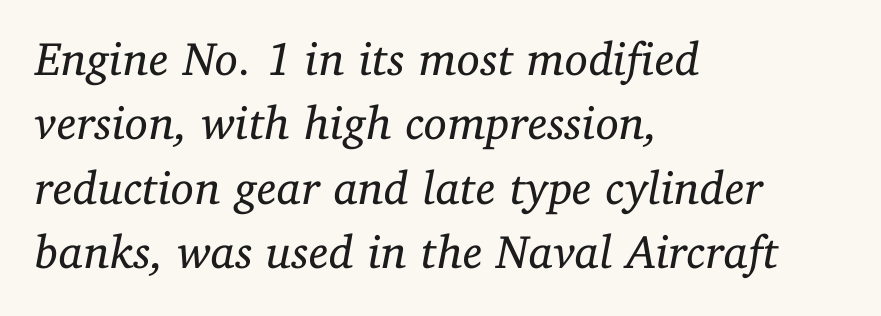
Q: Is the text bold? A: No.
Q: Is the text italic (slanted)? A: Yes, it leans right by about 11 degrees.
Q: Is the typeface a serif or a sans-serif typeface? A: Serif.
Q: Is the text underlined? A: No.
Q: How is the paragraph aligned? A: Left-aligned.
Q: Is the spacing between letters normal or unusually wide? A: Normal.
Q: Is the spacing between lines tight, normal or loose? A: Normal.
Q: Width (condensed, normal, or wide)? A: Normal.
Q: Stroke contrast? A: Low.
Q: x-height? A: Medium.
Q: Monospaced? A: No.
